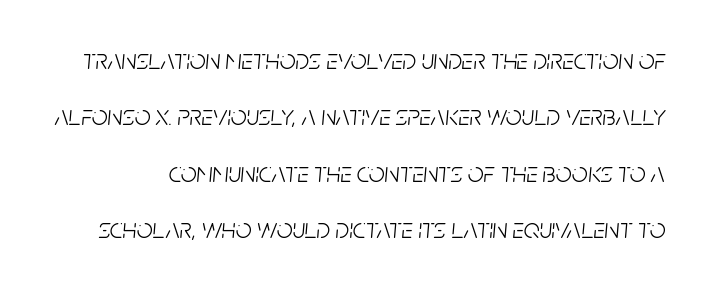
{"italic": "yes", "lean": "right", "slant_degrees": 5, "bold": "no", "weight": "light", "width": "condensed", "stroke_contrast": "low", "x_height": "large", "monospaced": "no", "underline": "no", "line_spacing": "loose", "line_spacing_ratio": 2.01, "letter_spacing": "normal", "letter_spacing_em": 0.0, "glyph_px": 28}
